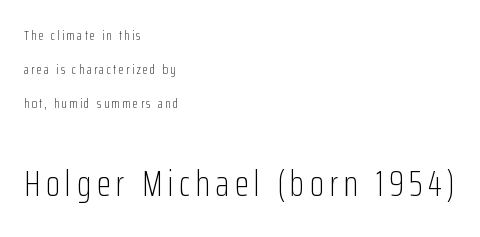
Q: Is the text bold? A: No.
Q: Is the text italic (slanted)? A: No, it is upright.
Q: Is the typeface a serif or a sans-serif typeface? A: Sans-serif.
Q: Is the text underlined? A: No.
Q: How is the paragraph aligned? A: Left-aligned.
Q: Is the spacing between lines tight, normal or loose? A: Loose.
Q: Which block of text is set in a larger size, the first (top) or the second (bottom)? A: The second (bottom) one.
Q: Width (condensed, normal, or wide)? A: Condensed.
Q: Stroke contrast? A: Low.
Q: x-height? A: Medium.
Q: Monospaced? A: No.
